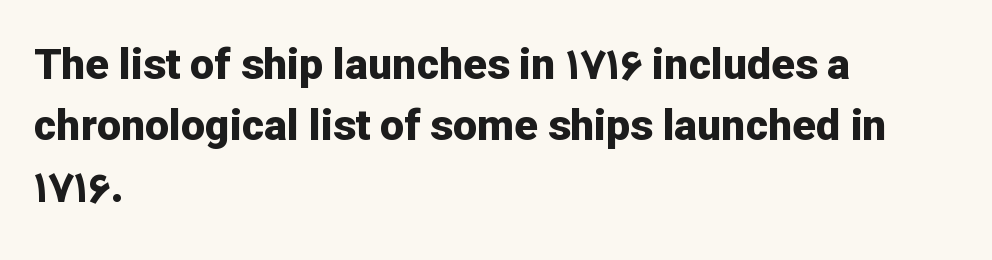
You can tell from the bare stems that sans-serif type was used. Descenders are the only things crossing below the line. A student would call this left alignment; a typographer would say flush left, rag right. Think of a printed novel: that variable character pitch is what you see here. Designer's note — italics off, roman on. Line spacing here is normal.
